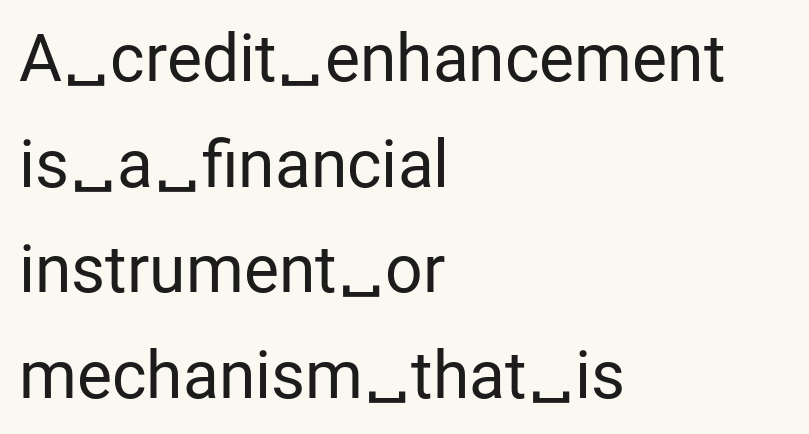
The image shows 66 px regular-weight sans-serif type, upright; set left-aligned, normal line spacing (1.6x), normal letter spacing, not underlined; low stroke contrast and a medium x-height.
